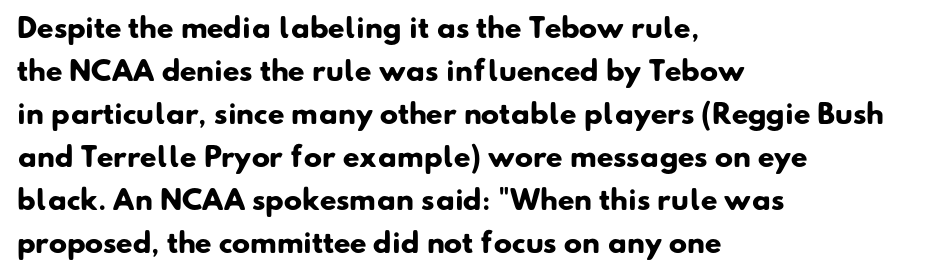
The image shows 27 px bold type; set left-aligned, normal line spacing (1.59x), normal letter spacing, not underlined.
